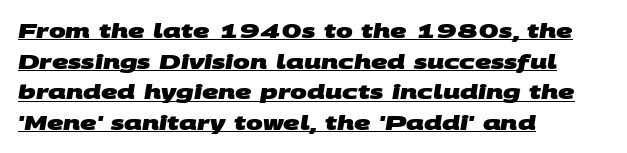
{"bold": "yes", "underline": "yes", "align": "left", "line_spacing": "normal", "line_spacing_ratio": 1.53, "letter_spacing": "normal", "letter_spacing_em": 0.0, "glyph_px": 20}
